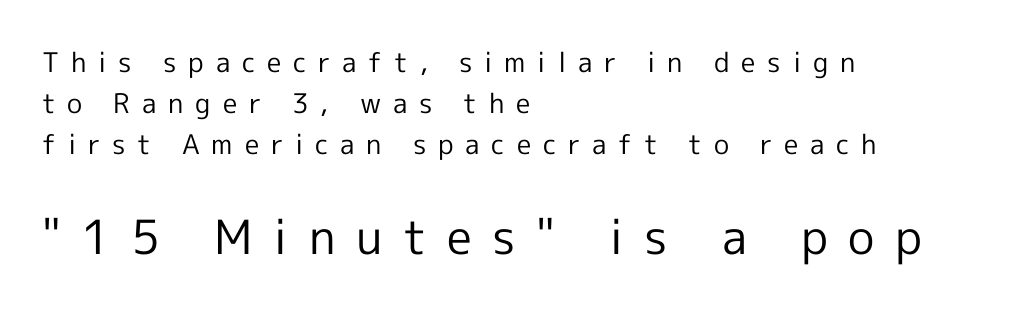
One-word summary of the alignment: left. This is the regular roman posture of the typeface. Each word looks stretched out because of the extra space between its letters. The characters display no serif detailing; their extremities are plain. If you squint, the bottom block still reads clearly — it's the larger of the two.
